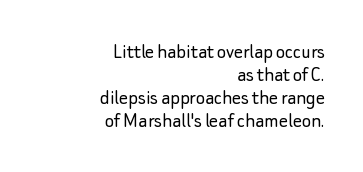
Q: Is the text bold? A: No.
Q: Is the text italic (slanted)? A: No, it is upright.
Q: Is the text underlined? A: No.
Q: How is the paragraph aligned? A: Right-aligned.
Q: Is the spacing between letters normal or unusually wide? A: Normal.
Q: Is the spacing between lines tight, normal or loose? A: Tight.
